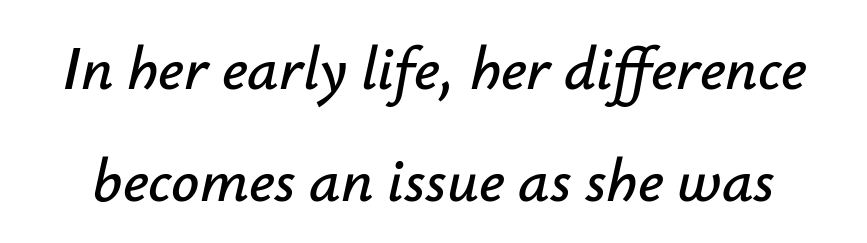
{"italic": "yes", "lean": "right", "slant_degrees": 12, "width": "normal", "stroke_contrast": "low", "x_height": "small", "monospaced": "no", "underline": "no", "line_spacing_ratio": 1.81, "letter_spacing": "normal", "letter_spacing_em": 0.0, "glyph_px": 62}
